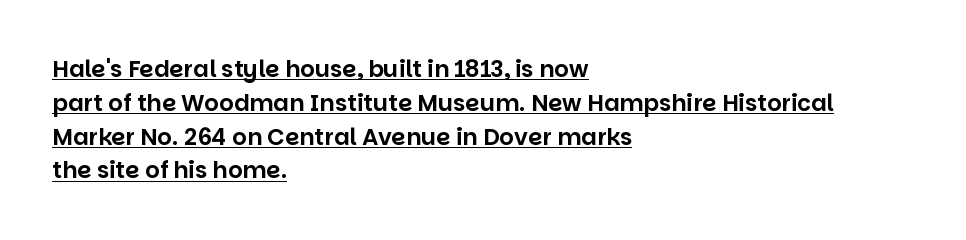
Which margin do the lines hug? The left one — the right edge is uneven. Regarding leading, the lines here are spaced in the standard way. This sample uses plain, unmodified letter spacing. Ordinary non-slanted type is in use. The specimen includes a rule beneath the text block's lines.
